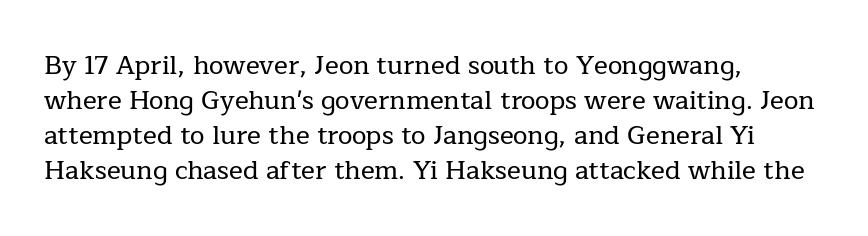
Q: Is the text italic (slanted)? A: No, it is upright.
Q: Is the text underlined? A: No.
Q: How is the paragraph aligned? A: Left-aligned.
Q: Is the spacing between letters normal or unusually wide? A: Normal.
Q: Is the spacing between lines tight, normal or loose? A: Normal.
